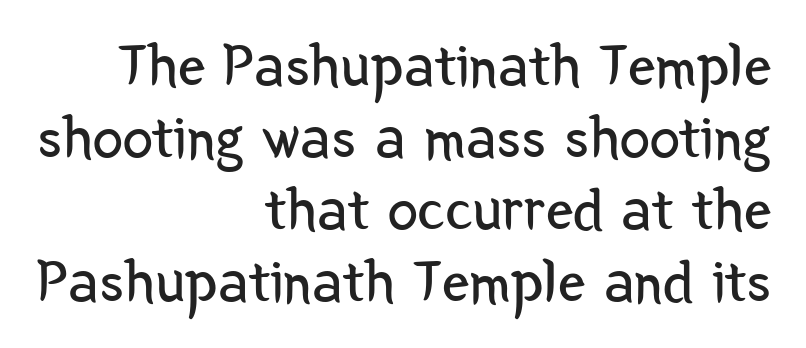
{"serif": "no", "italic": "no", "bold": "no", "weight": "regular", "width": "condensed", "stroke_contrast": "low", "x_height": "medium", "monospaced": "no", "underline": "no", "align": "right", "line_spacing_ratio": 1.18, "letter_spacing": "normal", "letter_spacing_em": 0.0, "glyph_px": 61}
